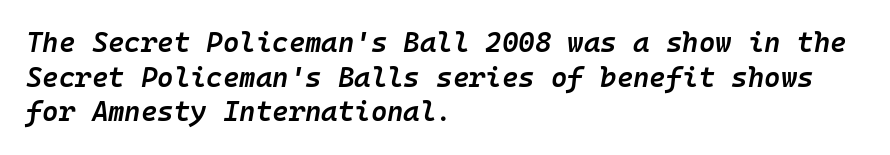
{"italic": "yes", "lean": "right", "slant_degrees": 10, "bold": "semi", "weight": "semibold", "width": "normal", "stroke_contrast": "low", "x_height": "medium", "monospaced": "yes", "underline": "no", "align": "left", "line_spacing_ratio": 1.24, "letter_spacing": "normal", "letter_spacing_em": 0.0, "glyph_px": 28}
